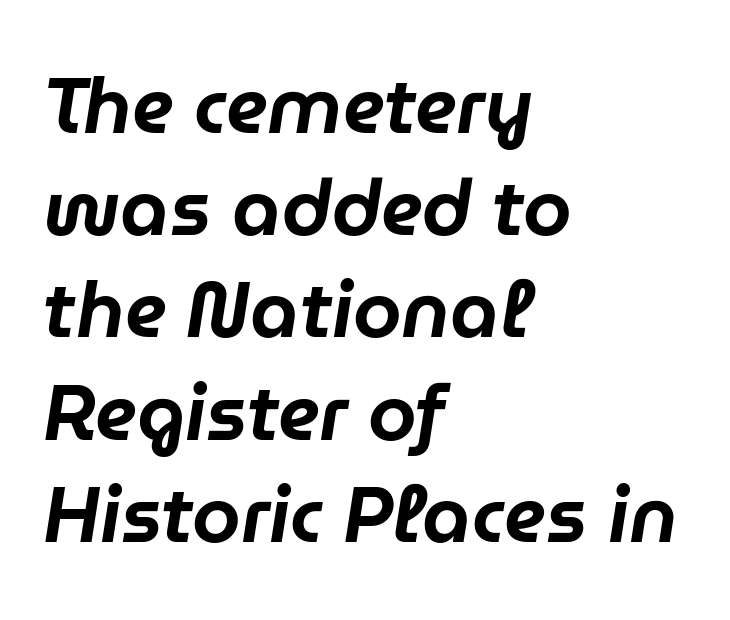
The image shows 78 px text type, italic (leaning right); set left-aligned, normal line spacing (1.31x), normal letter spacing, not underlined; low stroke contrast and a medium x-height.
